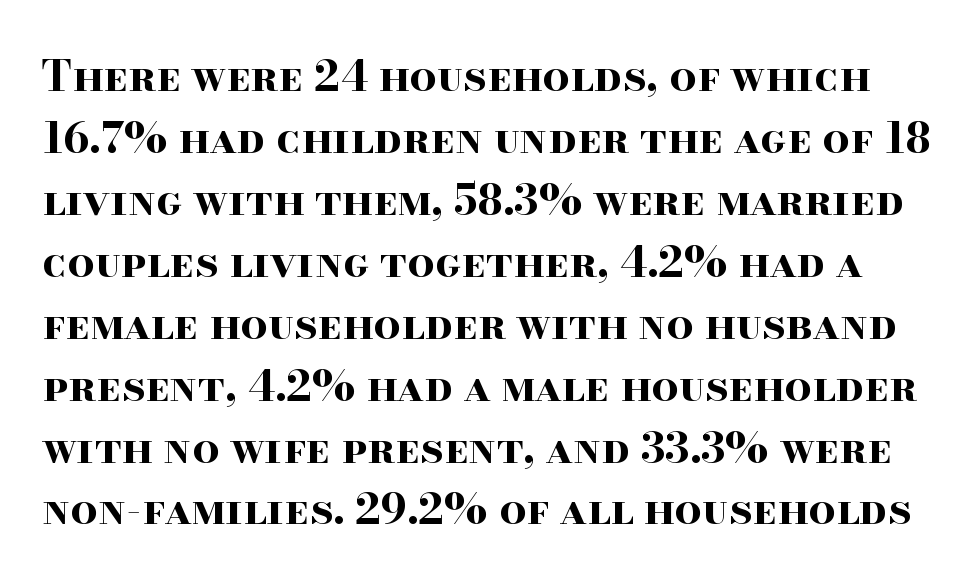
Q: Is the text bold? A: Yes.
Q: Is the text italic (slanted)? A: No, it is upright.
Q: Is the typeface a serif or a sans-serif typeface? A: Serif.
Q: Is the text underlined? A: No.
Q: Is the spacing between letters normal or unusually wide? A: Normal.
Q: Is the spacing between lines tight, normal or loose? A: Normal.
Q: Width (condensed, normal, or wide)? A: Wide.
Q: Stroke contrast? A: High.
Q: x-height? A: Small.
Q: Monospaced? A: No.
